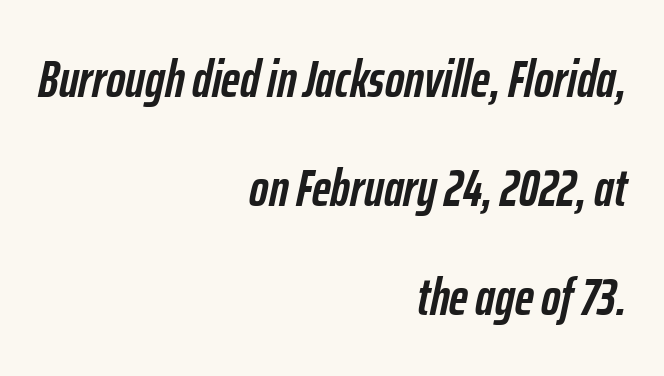
Q: Is the text bold? A: Yes.
Q: Is the text italic (slanted)? A: Yes, it leans right by about 12 degrees.
Q: Is the text underlined? A: No.
Q: How is the paragraph aligned? A: Right-aligned.
Q: Is the spacing between letters normal or unusually wide? A: Normal.
Q: Is the spacing between lines tight, normal or loose? A: Loose.
Q: Width (condensed, normal, or wide)? A: Condensed.
Q: Stroke contrast? A: Low.
Q: x-height? A: Medium.
Q: Monospaced? A: No.
